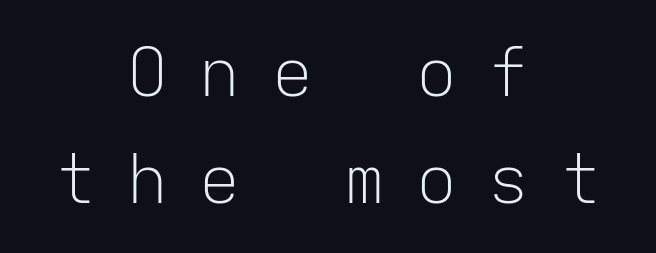
Is the stroke heavy? The answer is a plain regular-or-lighter. Each letter, wide or thin by design, is forced into the same width here. Students, observe: this is what conventionally led text looks like. Tracking here is generous; glyphs stand well apart from one another. Tall strokes in this sample are plumb rather than angled. Every row of glyphs is offset so its center matches the block's center.
